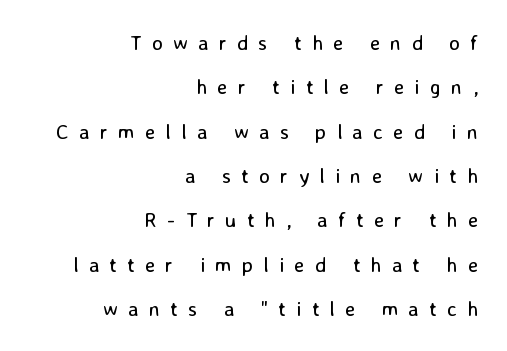
The image shows 21 px text type, upright; set right-aligned, loose line spacing (2.11x), unusually wide letter spacing (+0.48 em), not underlined.
